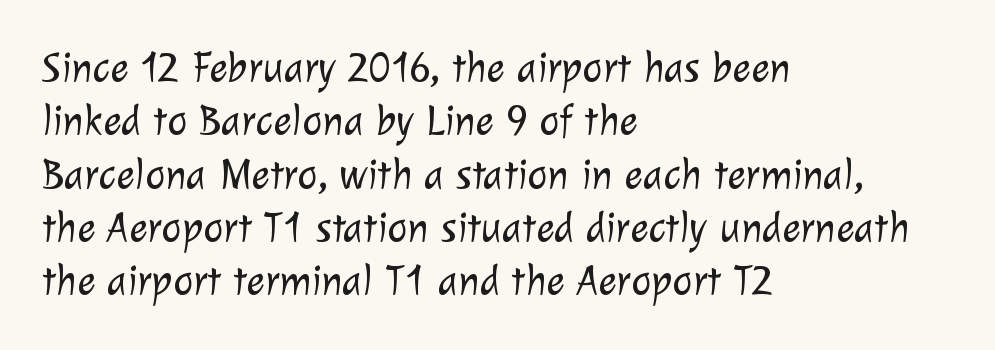
Q: Is the text bold? A: No.
Q: Is the typeface a serif or a sans-serif typeface? A: Sans-serif.
Q: Is the text underlined? A: No.
Q: How is the paragraph aligned? A: Left-aligned.
Q: Is the spacing between letters normal or unusually wide? A: Normal.
Q: Width (condensed, normal, or wide)? A: Normal.
Q: Stroke contrast? A: Low.
Q: x-height? A: Medium.
Q: Monospaced? A: No.
